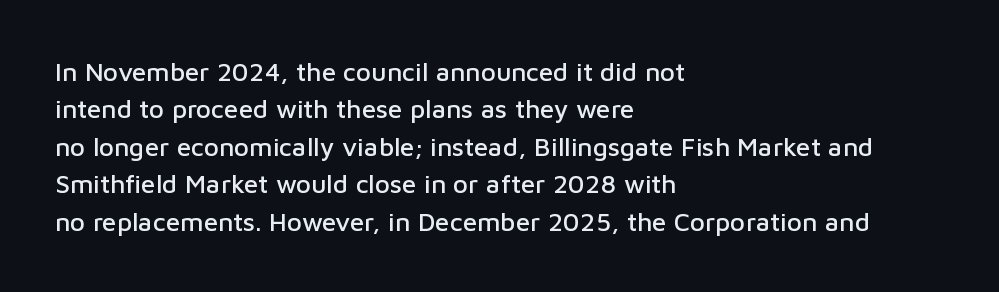
A typesetter would call this zero additional tracking. The string is rendered with underlining switched off. Reading down the block, your eye returns to a fixed left position each line. The lines sit at an ordinary, default distance from one another.
